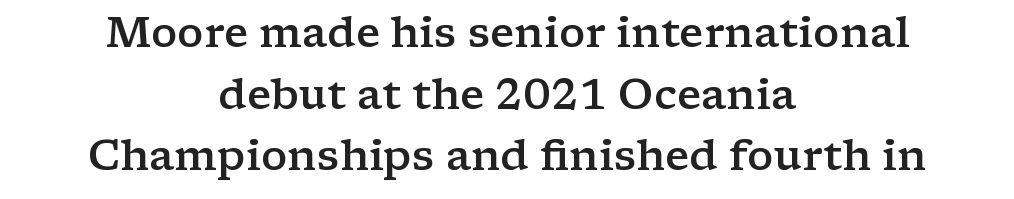
Looks like regular typesetting: each glyph gets only the width it needs. Style check: upright. Horizontal bands of white between lines are of average thickness. Each glyph is drawn with semibold strokes, heavier than normal yet not fully bold. Check the space under the baseline: it is left empty. Check where the strokes stop: tiny serifs finish them off.
